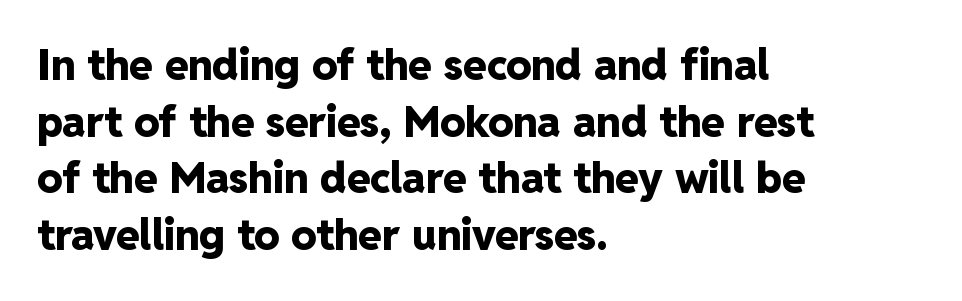
{"serif": "no", "italic": "no", "bold": "yes", "weight": "heavy", "width": "normal", "stroke_contrast": "low", "x_height": "medium", "monospaced": "no", "underline": "no", "align": "left", "line_spacing": "normal", "line_spacing_ratio": 1.35, "letter_spacing": "normal", "letter_spacing_em": 0.0, "glyph_px": 42}
